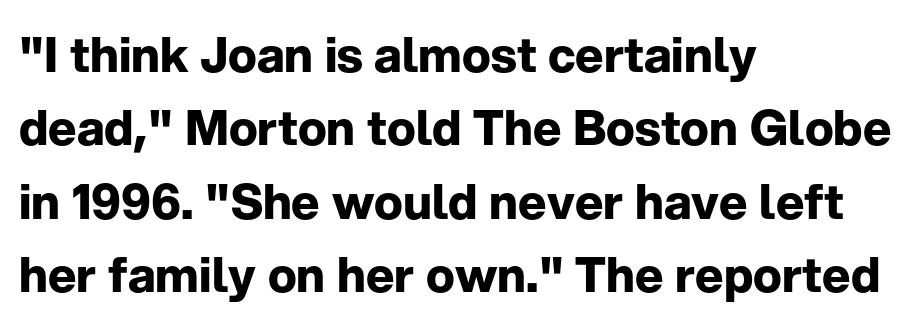
Q: Is the text bold? A: Yes.
Q: Is the text italic (slanted)? A: No, it is upright.
Q: Is the typeface a serif or a sans-serif typeface? A: Sans-serif.
Q: Is the text underlined? A: No.
Q: How is the paragraph aligned? A: Left-aligned.
Q: Is the spacing between letters normal or unusually wide? A: Normal.
Q: Is the spacing between lines tight, normal or loose? A: Normal.
Q: Width (condensed, normal, or wide)? A: Normal.
Q: Stroke contrast? A: Low.
Q: x-height? A: Medium.
Q: Monospaced? A: No.
